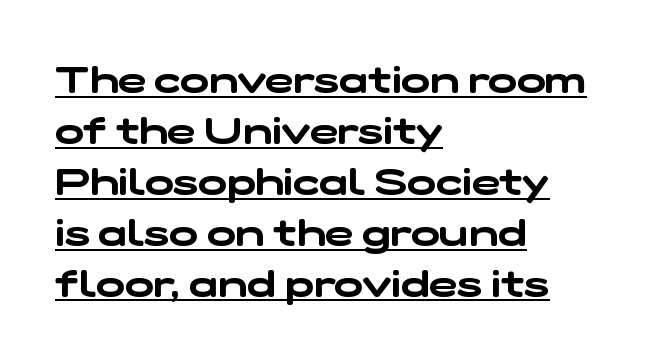
Q: Is the typeface a serif or a sans-serif typeface? A: Sans-serif.
Q: Is the text underlined? A: Yes.
Q: How is the paragraph aligned? A: Left-aligned.
Q: Is the spacing between letters normal or unusually wide? A: Normal.
Q: Is the spacing between lines tight, normal or loose? A: Normal.
Q: Width (condensed, normal, or wide)? A: Wide.
Q: Stroke contrast? A: Low.
Q: x-height? A: Medium.
Q: Monospaced? A: No.
